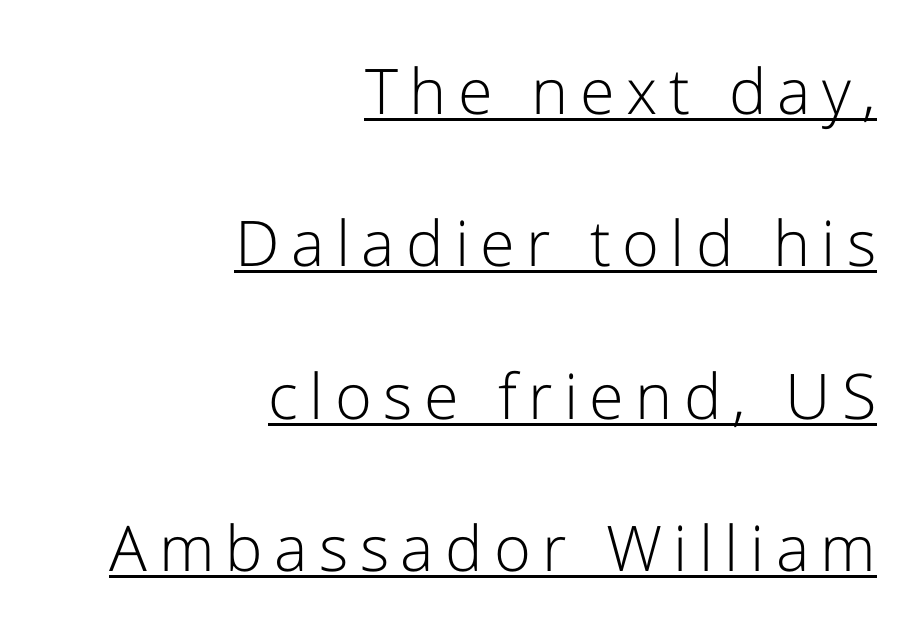
The image shows 63 px light sans-serif type, upright; set right-aligned, loose line spacing (2.42x), underlined; low stroke contrast and a medium x-height.
